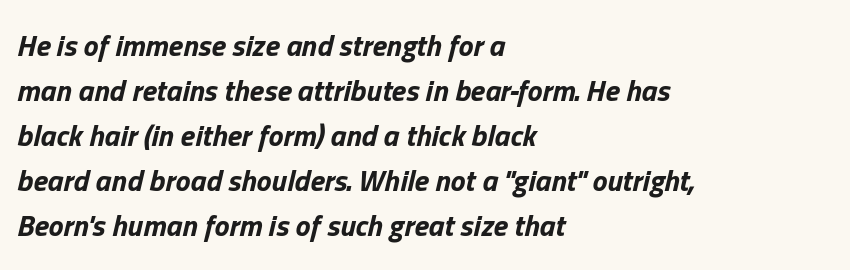
Every row of glyphs begins at an identical x-position on the left. The specimen reads as italic at a glance. The rendering keeps characters at their native spacing. The area under the type is left untouched.
